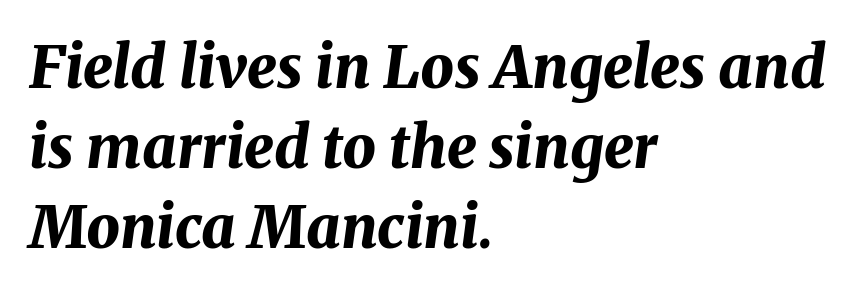
The image shows 59 px bold type, italic (leaning right); set left-aligned, normal line spacing (1.36x), normal letter spacing, not underlined; medium stroke contrast and a medium x-height.
